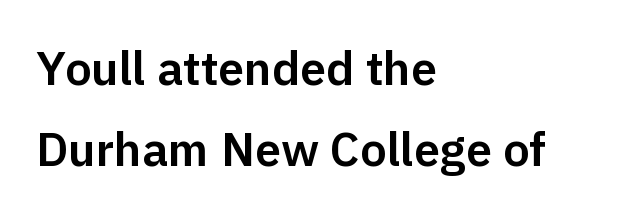
The rendering uses natural spacing where letterforms have individual widths. The typography opts for an upright posture over an oblique one. Teacher's note: observe the even left margin — that is flush-left alignment. A typesetter would call this zero additional tracking. Letterform terminals end flat and unadorned throughout the passage.
